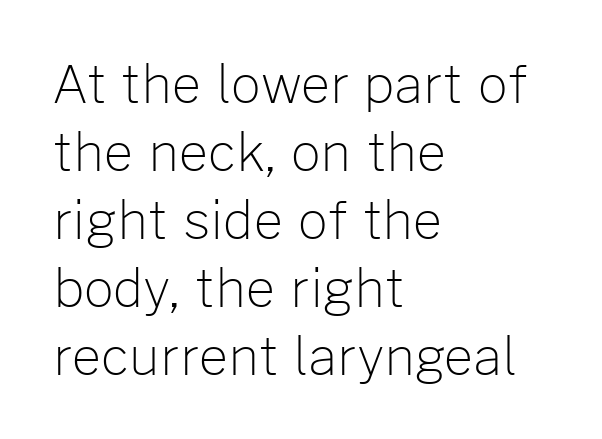
Q: Is the text bold? A: No.
Q: Is the text italic (slanted)? A: No, it is upright.
Q: Is the typeface a serif or a sans-serif typeface? A: Sans-serif.
Q: Is the text underlined? A: No.
Q: How is the paragraph aligned? A: Left-aligned.
Q: Is the spacing between letters normal or unusually wide? A: Normal.
Q: Is the spacing between lines tight, normal or loose? A: Normal.
Q: Width (condensed, normal, or wide)? A: Normal.
Q: Stroke contrast? A: Low.
Q: x-height? A: Medium.
Q: Monospaced? A: No.
